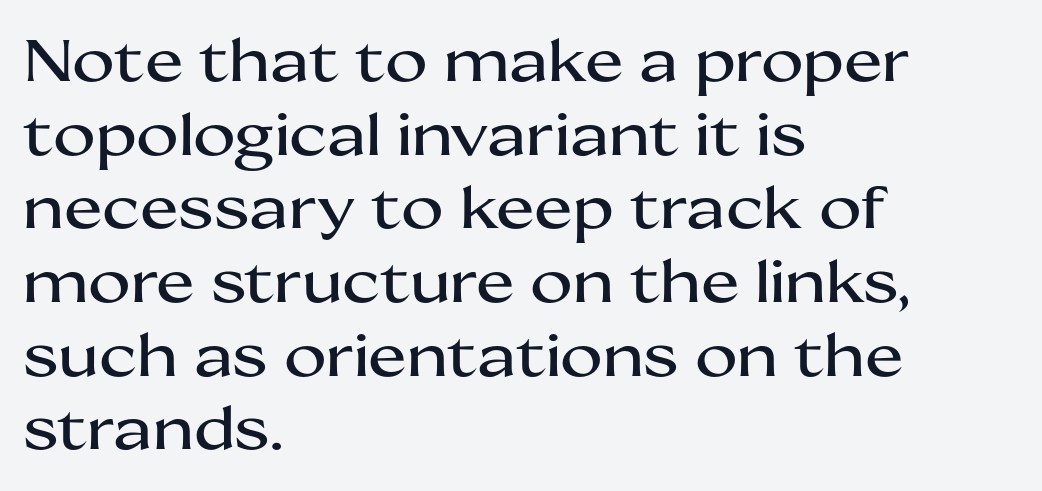
Plain, unruled lines of type. Designer's note — italics off, roman on. These lines are rendered in a variable-pitch font. The typesetter chose a ragged-right arrangement here. The rows are spaced the way most documents space them.
